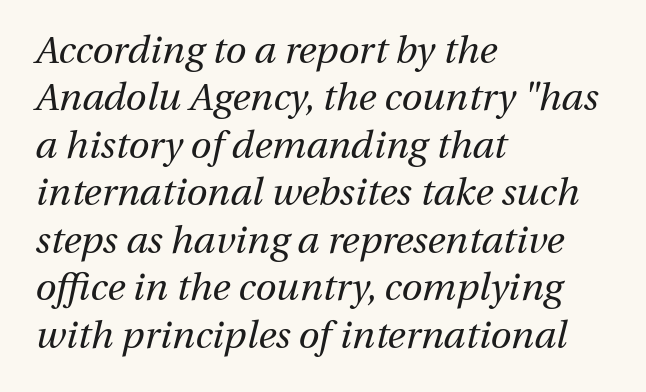
{"italic": "yes", "lean": "right", "slant_degrees": 13, "bold": "no", "weight": "regular", "width": "normal", "stroke_contrast": "medium", "x_height": "medium", "monospaced": "no", "underline": "no", "align": "left", "line_spacing": "normal", "line_spacing_ratio": 1.25, "letter_spacing": "normal", "letter_spacing_em": 0.0, "glyph_px": 38}
